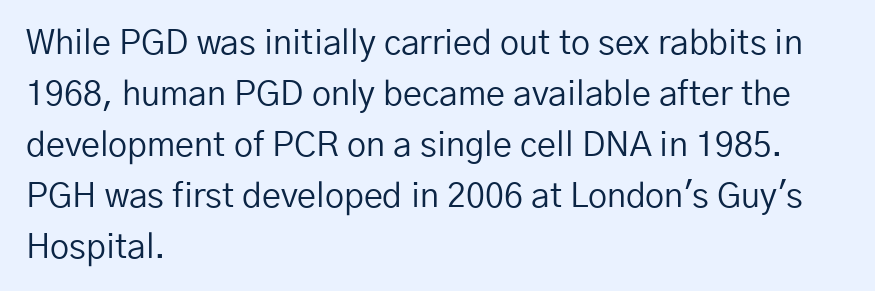
Q: Is the text bold? A: No.
Q: Is the text italic (slanted)? A: No, it is upright.
Q: Is the typeface a serif or a sans-serif typeface? A: Sans-serif.
Q: Is the text underlined? A: No.
Q: How is the paragraph aligned? A: Left-aligned.
Q: Is the spacing between letters normal or unusually wide? A: Normal.
Q: Is the spacing between lines tight, normal or loose? A: Normal.
Q: Width (condensed, normal, or wide)? A: Normal.
Q: Stroke contrast? A: Low.
Q: x-height? A: Medium.
Q: Monospaced? A: No.
